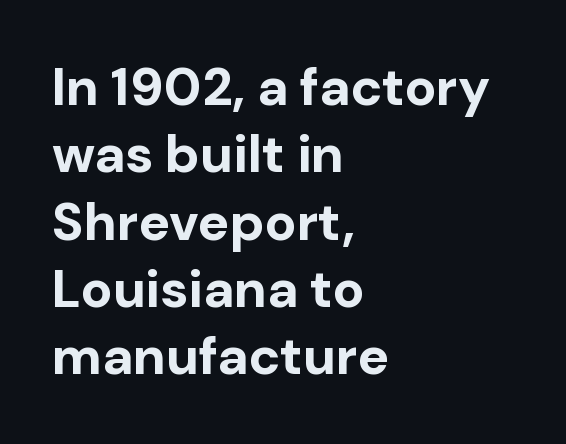
The image shows 53 px bold sans-serif type, upright; set left-aligned, normal line spacing (1.27x), normal letter spacing, not underlined; low stroke contrast and a medium x-height.
